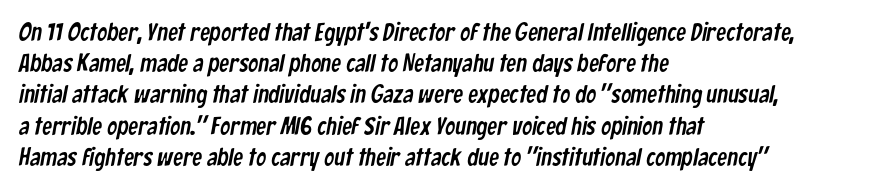
Q: Is the text underlined? A: No.
Q: How is the paragraph aligned? A: Left-aligned.
Q: Is the spacing between letters normal or unusually wide? A: Normal.
Q: Is the spacing between lines tight, normal or loose? A: Normal.
